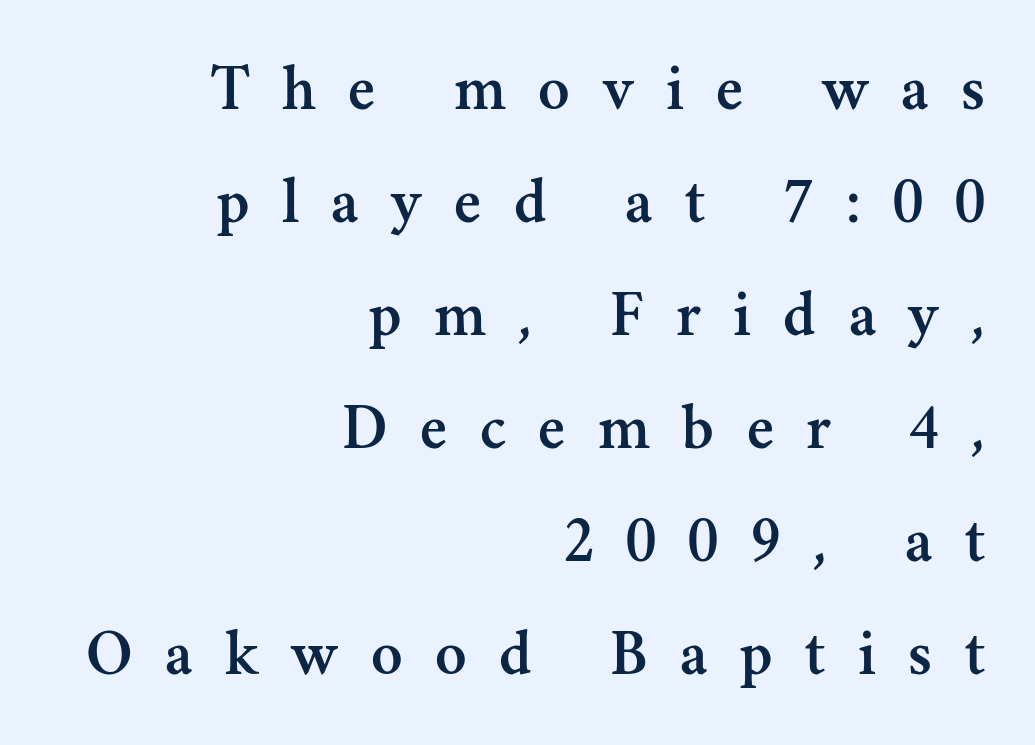
Q: Is the text italic (slanted)? A: No, it is upright.
Q: Is the typeface a serif or a sans-serif typeface? A: Serif.
Q: Is the text underlined? A: No.
Q: How is the paragraph aligned? A: Right-aligned.
Q: Is the spacing between letters normal or unusually wide? A: Unusually wide.
Q: Width (condensed, normal, or wide)? A: Normal.
Q: Stroke contrast? A: Medium.
Q: x-height? A: Small.
Q: Monospaced? A: No.
